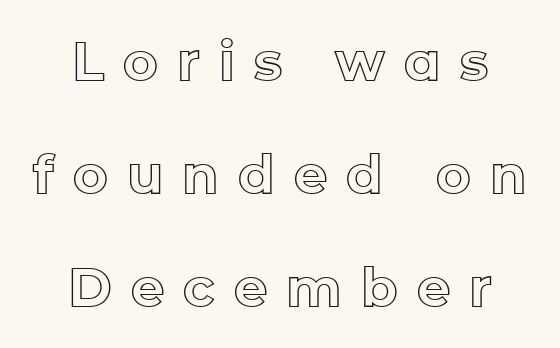
Here the designer chose a conventional face with non-uniform glyph widths. Successive baselines arrive slowly, with a big drop between each. Posture: upright roman. Is the letter spacing exaggerated? Yes — the characters are pushed far apart. The typesetter chose a symmetrical, centered arrangement here.
